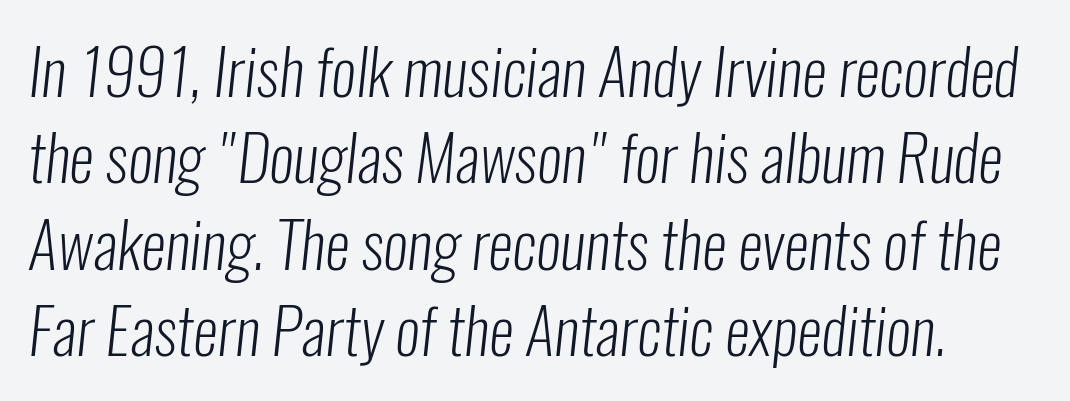
The passage shown stacks its lines at a standard gap. The glyphs are unaccompanied by any horizontal stroke below them. Proportional: the letters do not fall into vertical columns. Does extra space separate the letters? No, they use regular spacing.
